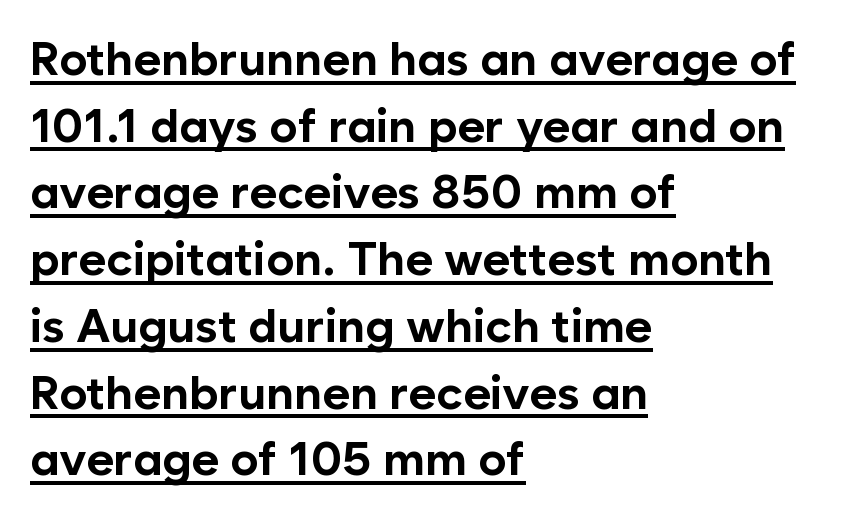
Reading down the column, the eye jumps a familiar distance to each next line. Short note: letters normally spaced. To sum up the face: it is a sans, with no serifs. The rendering anchors every line to the left-hand side.
